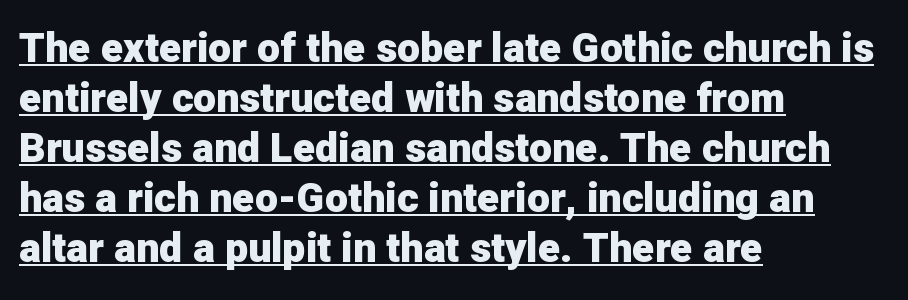
The letters carry no serifs — their stems end cleanly without finishing strokes. The rendering uses natural spacing where letterforms have individual widths. Is the type bold? Yes — the strokes are clearly thick and heavy. Underlined type. The ragged edge is on the right, which tells us the setting is flush left.
